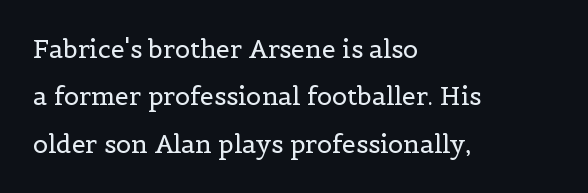
Q: Is the text bold? A: No.
Q: Is the text italic (slanted)? A: No, it is upright.
Q: Is the text underlined? A: No.
Q: How is the paragraph aligned? A: Left-aligned.
Q: Is the spacing between letters normal or unusually wide? A: Normal.
Q: Is the spacing between lines tight, normal or loose? A: Loose.
